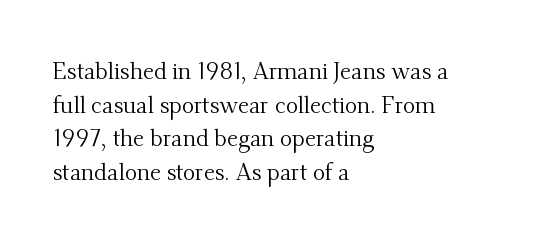
{"italic": "no", "bold": "no", "underline": "no", "align": "left", "line_spacing": "normal", "line_spacing_ratio": 1.46, "letter_spacing": "normal", "letter_spacing_em": 0.0, "glyph_px": 23}
